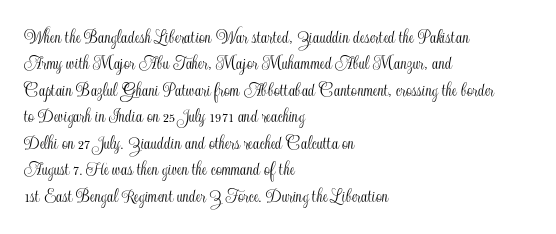
The image shows 21 px text type; set left-aligned, normal line spacing (1.26x), normal letter spacing, not underlined.
